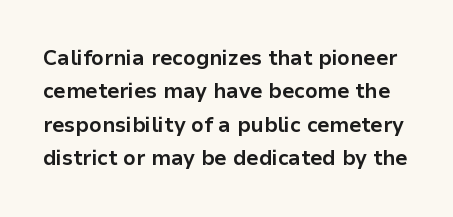
{"italic": "no", "bold": "yes", "underline": "no", "line_spacing": "normal", "line_spacing_ratio": 1.59, "letter_spacing": "normal", "letter_spacing_em": 0.0, "glyph_px": 21}
